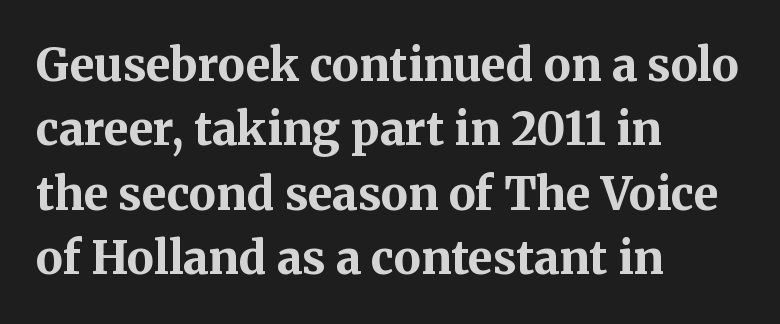
The image shows 45 px bold serif type, upright; set left-aligned, normal line spacing (1.43x), normal letter spacing, not underlined; medium stroke contrast and a medium x-height.
